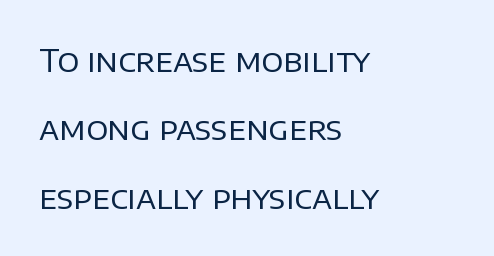
Q: Is the text bold? A: No.
Q: Is the text italic (slanted)? A: No, it is upright.
Q: Is the typeface a serif or a sans-serif typeface? A: Sans-serif.
Q: Is the text underlined? A: No.
Q: How is the paragraph aligned? A: Left-aligned.
Q: Is the spacing between letters normal or unusually wide? A: Normal.
Q: Is the spacing between lines tight, normal or loose? A: Loose.
Q: Width (condensed, normal, or wide)? A: Normal.
Q: Stroke contrast? A: Low.
Q: x-height? A: Large.
Q: Monospaced? A: No.
